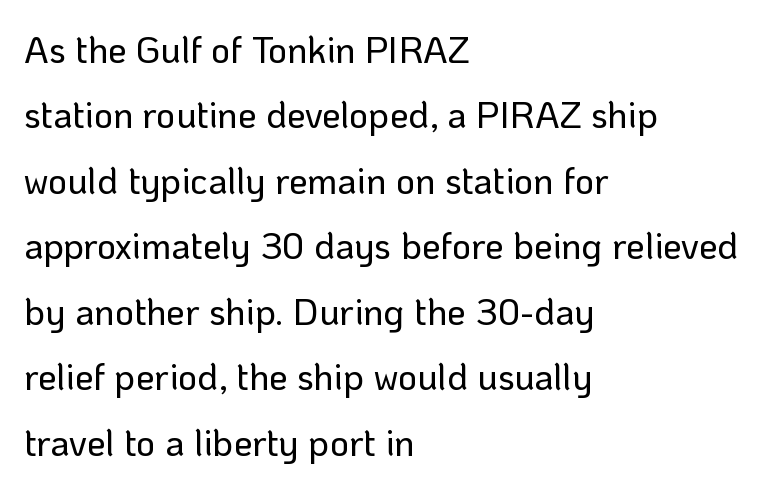
Q: Is the text italic (slanted)? A: No, it is upright.
Q: Is the typeface a serif or a sans-serif typeface? A: Sans-serif.
Q: Is the text underlined? A: No.
Q: How is the paragraph aligned? A: Left-aligned.
Q: Is the spacing between letters normal or unusually wide? A: Normal.
Q: Width (condensed, normal, or wide)? A: Normal.
Q: Stroke contrast? A: Low.
Q: x-height? A: Medium.
Q: Monospaced? A: No.
